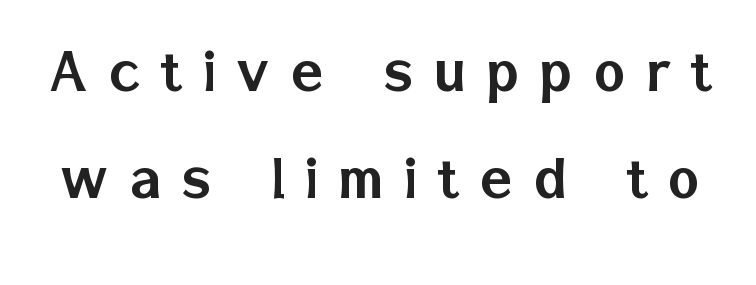
The image shows 67 px sans-serif type, upright; set normal line spacing (1.59x), unusually wide letter spacing (+0.31 em), not underlined; low stroke contrast and a medium x-height.
